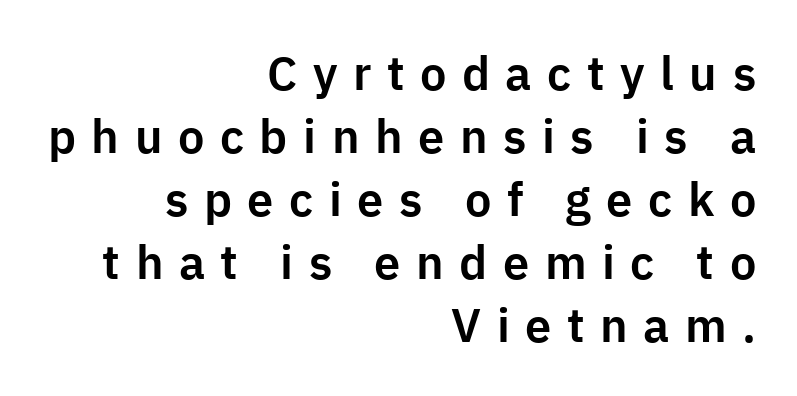
A typesetter would call this heavily tracked-out type. The passage is arranged like a letterhead date or caption credit — flush right. What's the leading like? Ordinary, nothing unusual. The typography opts for an upright posture over an oblique one. These lines are rendered in a variable-pitch font.
